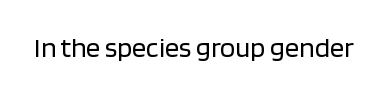
The image shows 28 px regular-weight sans-serif type, upright; set normal letter spacing, not underlined; low stroke contrast and a large x-height.
